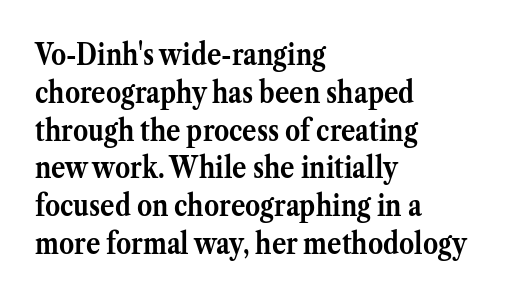
Q: Is the text bold? A: Yes.
Q: Is the text italic (slanted)? A: No, it is upright.
Q: Is the typeface a serif or a sans-serif typeface? A: Serif.
Q: Is the text underlined? A: No.
Q: How is the paragraph aligned? A: Left-aligned.
Q: Is the spacing between letters normal or unusually wide? A: Normal.
Q: Is the spacing between lines tight, normal or loose? A: Normal.
Q: Width (condensed, normal, or wide)? A: Normal.
Q: Stroke contrast? A: Medium.
Q: x-height? A: Medium.
Q: Monospaced? A: No.
